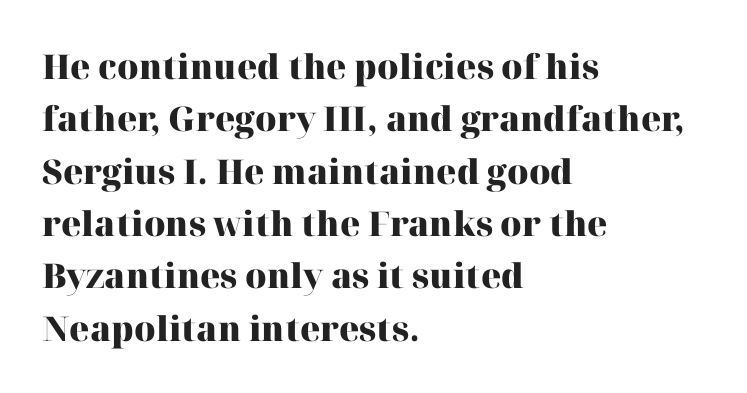
How would I describe the line gaps? Plain and ordinary. Examine the stroke ends and you'll spot serifs. How heavy is the stroke? Heavy — this is a bold. The typesetter chose a ragged-right arrangement here. The baseline area is clear.
